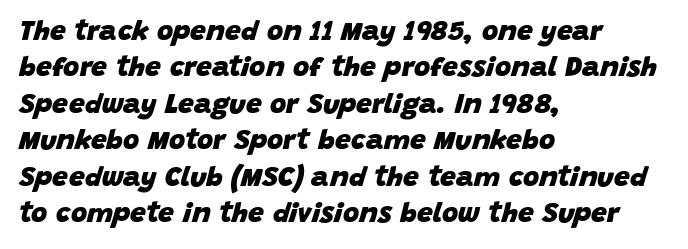
{"italic": "yes", "lean": "right", "slant_degrees": 15, "bold": "yes", "weight": "heavy", "width": "normal", "stroke_contrast": "low", "x_height": "large", "monospaced": "no", "underline": "no", "align": "left", "line_spacing": "normal", "line_spacing_ratio": 1.3, "letter_spacing": "normal", "letter_spacing_em": 0.0, "glyph_px": 28}
